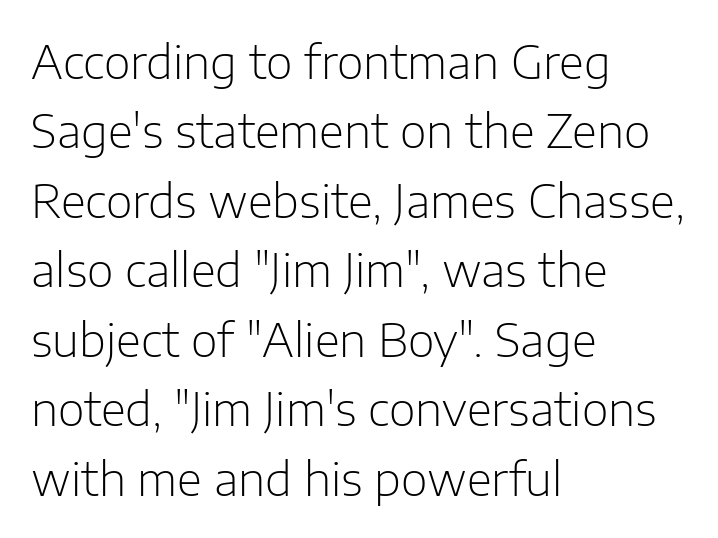
Typographically, this falls in the sans-serif category. Interline gaps are of average width in this sample. Do the characters align in a grid? No, the font is proportional. Tracking here is standard; glyphs follow each other at the usual distance. Rule under the text: the space is simply empty.
